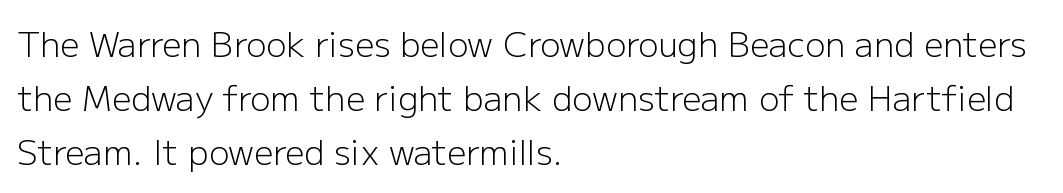
Q: Is the text bold? A: No.
Q: Is the text italic (slanted)? A: No, it is upright.
Q: Is the typeface a serif or a sans-serif typeface? A: Sans-serif.
Q: Is the text underlined? A: No.
Q: How is the paragraph aligned? A: Left-aligned.
Q: Is the spacing between letters normal or unusually wide? A: Normal.
Q: Is the spacing between lines tight, normal or loose? A: Normal.
Q: Width (condensed, normal, or wide)? A: Normal.
Q: Stroke contrast? A: Low.
Q: x-height? A: Medium.
Q: Monospaced? A: No.
